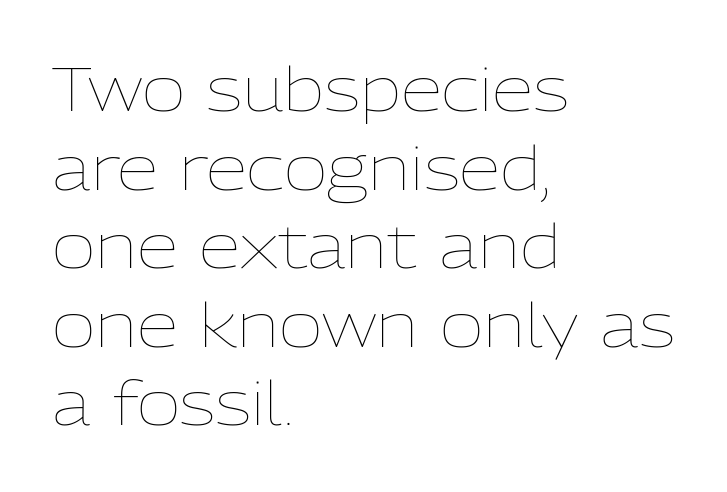
The image shows 60 px thin type, upright; set left-aligned, normal line spacing (1.31x), normal letter spacing, not underlined; low stroke contrast and a medium x-height.
